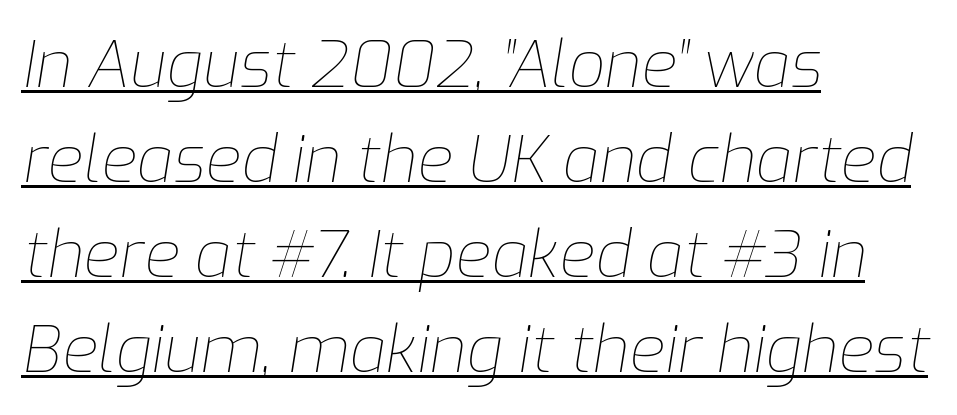
Q: Is the text bold? A: No.
Q: Is the text italic (slanted)? A: Yes, it leans right by about 9 degrees.
Q: Is the text underlined? A: Yes.
Q: How is the paragraph aligned? A: Left-aligned.
Q: Is the spacing between letters normal or unusually wide? A: Normal.
Q: Is the spacing between lines tight, normal or loose? A: Normal.
Q: Width (condensed, normal, or wide)? A: Normal.
Q: Stroke contrast? A: Low.
Q: x-height? A: Medium.
Q: Monospaced? A: No.
